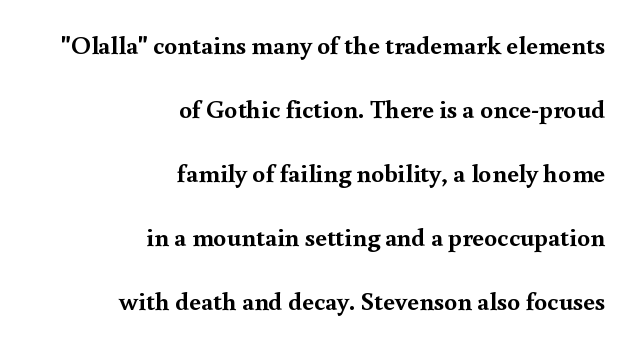
Q: Is the text bold? A: Yes.
Q: Is the text italic (slanted)? A: No, it is upright.
Q: Is the text underlined? A: No.
Q: How is the paragraph aligned? A: Right-aligned.
Q: Is the spacing between letters normal or unusually wide? A: Normal.
Q: Is the spacing between lines tight, normal or loose? A: Loose.
